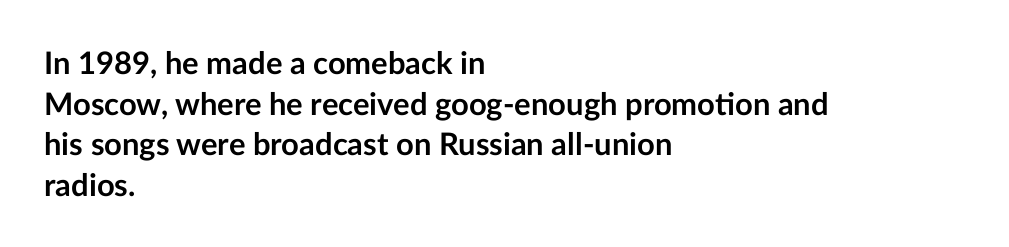
Nothing unusual about the tracking: characters are spaced as the font intends. Short and long lines alike share a common starting point at left. A normal amount of white space separates one row of letters from the next. Emphasis by weight is at full strength: bold. In terms of letterform style, serifs are entirely absent.
